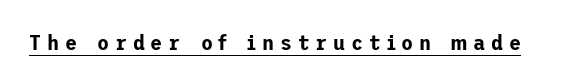
The image shows 22 px text type, upright; set unusually wide letter spacing (+0.26 em), underlined.
